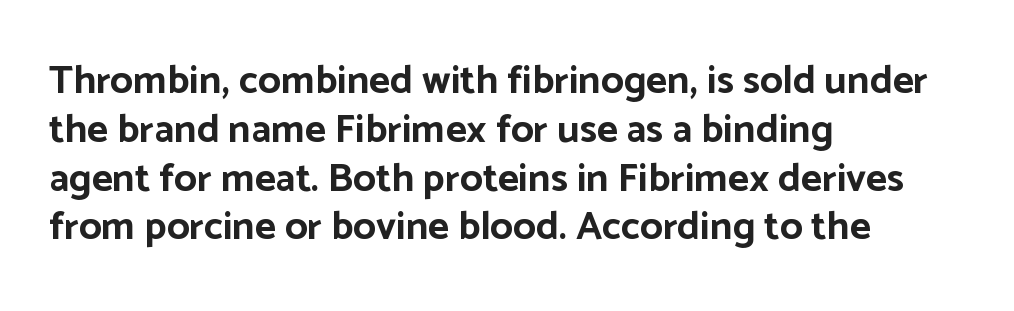
I'd call this a sans setting — the letters go barefoot. No italicization has been applied; the sample stays upright. A typesetter would call this proportional, since set widths differ per character. These lines stack with their left ends in a neat column. On the weight axis this lands at bold, roughly 700. Bare-footed words on every line.
